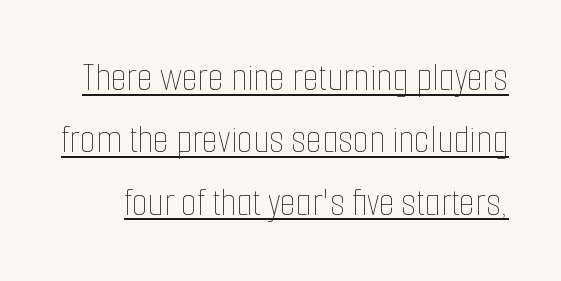
Caption: face not bold, strokes unweighted. Rows of type keep a routine distance in the vertical direction. Students, note that the glyphs here touch the page at normal intervals. Vertical strokes here are truly vertical. Looks like someone drew a line under every word here.
